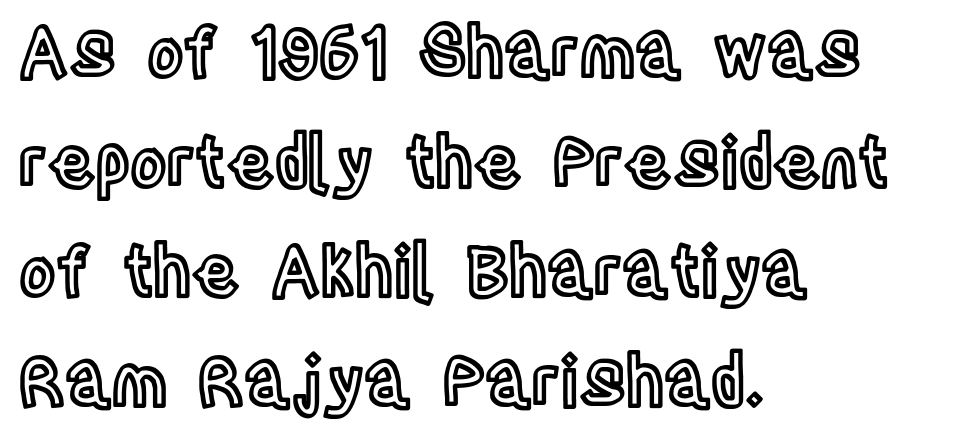
Left-aligned paragraph, ragged on the right. This rendering leaves character spacing at its baseline value. The letters advance in unequal steps, a hallmark of proportional type. These lines sit exactly where default settings would place them. Underlining? Definitely not there. Does the lettering tilt? It doesn't — this is upright.
